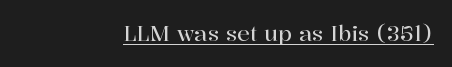
The image shows 21 px text type, upright; set right-aligned, normal letter spacing, underlined.
